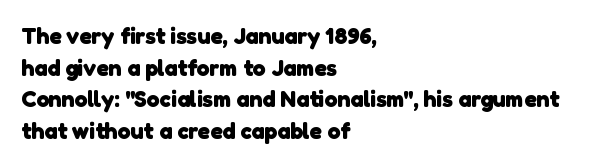
Q: Is the text bold? A: Yes.
Q: Is the text underlined? A: No.
Q: How is the paragraph aligned? A: Left-aligned.
Q: Is the spacing between letters normal or unusually wide? A: Normal.
Q: Is the spacing between lines tight, normal or loose? A: Normal.
